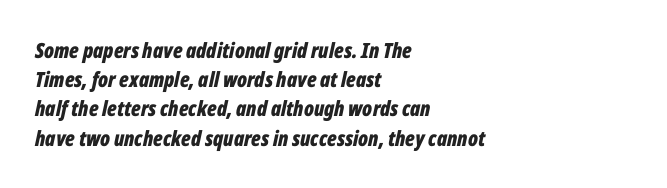
{"italic": "yes", "lean": "right", "slant_degrees": 12, "bold": "yes", "underline": "no", "align": "left", "line_spacing": "normal", "line_spacing_ratio": 1.39, "letter_spacing": "normal", "letter_spacing_em": 0.0, "glyph_px": 21}
